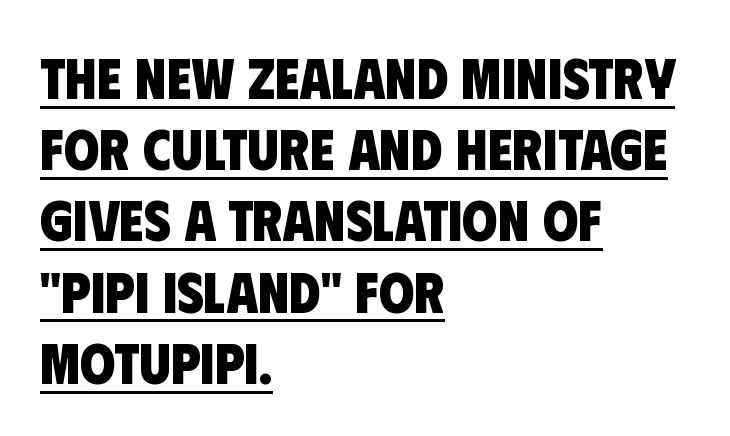
Are there feet on the stems? There aren't — it's a sans. Typographic density is high because the face is bold. Normally led — the rows are evenly, conventionally spaced. Leftover space on each line is placed entirely after the last word.
